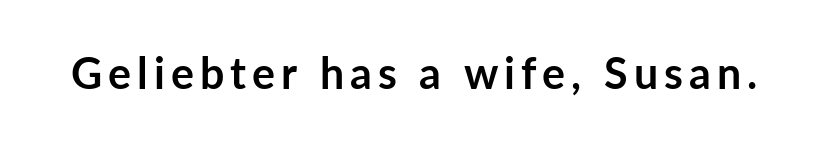
The font is running at its bold setting. Rule under the text: the space is simply empty. Every stem runs plumb, perpendicular to the baseline. Is this a fixed-width face? No — the glyphs have proportional, varying widths. Are there feet on the stems? There aren't — it's a sans.
